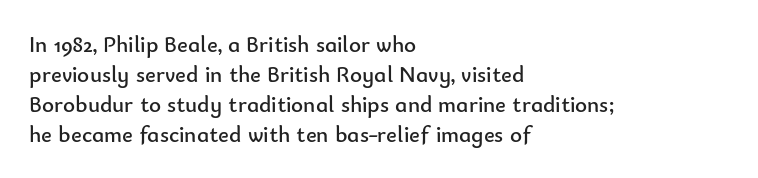
Q: Is the text bold? A: No.
Q: Is the text italic (slanted)? A: No, it is upright.
Q: Is the text underlined? A: No.
Q: How is the paragraph aligned? A: Left-aligned.
Q: Is the spacing between letters normal or unusually wide? A: Normal.
Q: Is the spacing between lines tight, normal or loose? A: Normal.
